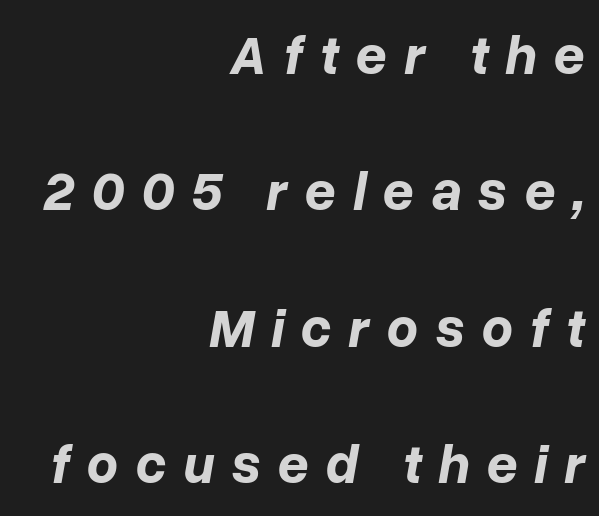
The image shows 55 px bold type, italic (leaning right); set right-aligned, loose line spacing (2.48x), unusually wide letter spacing (+0.3 em), not underlined; low stroke contrast and a medium x-height.
